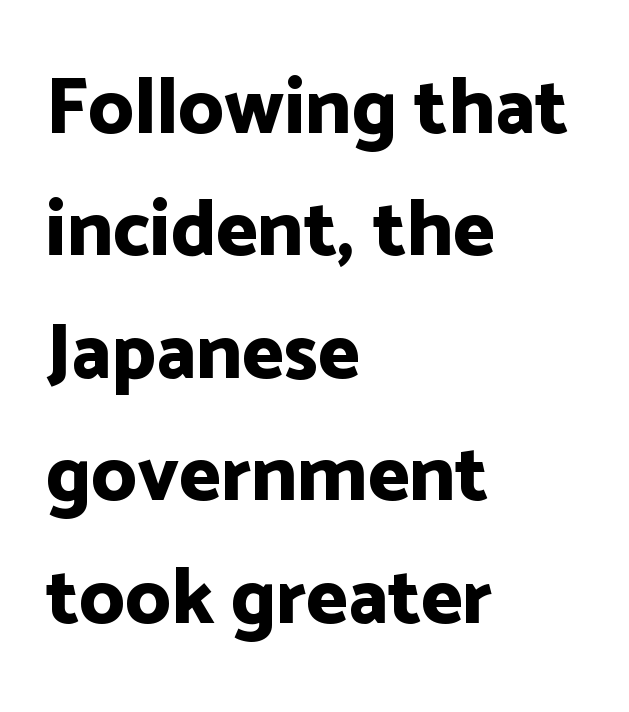
There is no visible air inserted between adjacent glyphs. The rendering uses natural spacing where letterforms have individual widths. Descenders hang freely into open space. This is sans-serif lettering, the kind often seen on screens and signage.
